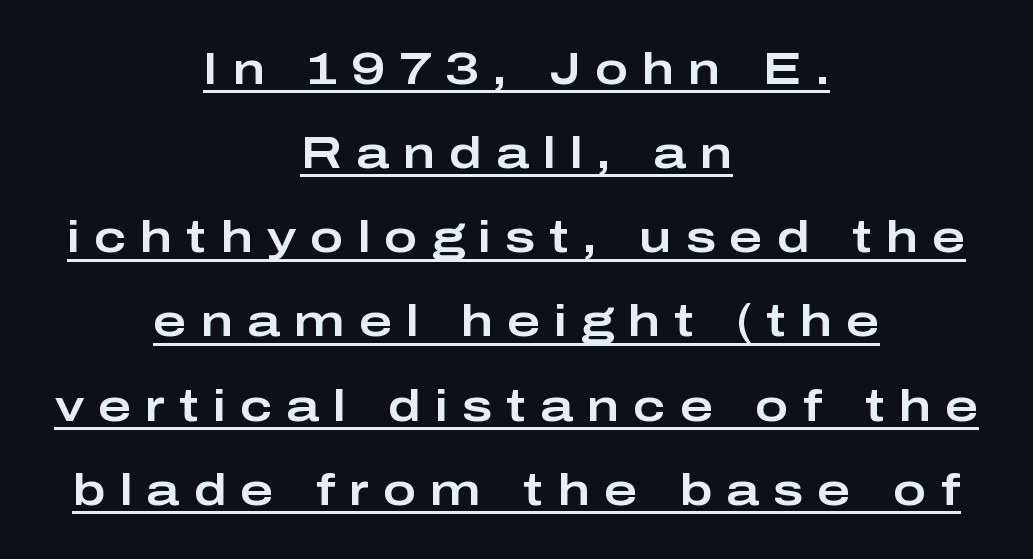
{"serif": "no", "italic": "no", "width": "wide", "stroke_contrast": "low", "x_height": "medium", "monospaced": "no", "underline": "yes", "align": "center", "line_spacing_ratio": 1.87, "letter_spacing": "wide", "letter_spacing_em": 0.31, "glyph_px": 45}
